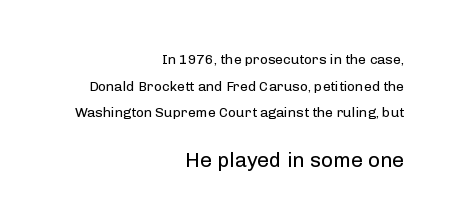
{"italic": "no", "bold": "no", "underline": "no", "align": "right", "line_spacing": "loose", "line_spacing_ratio": 1.91, "letter_spacing": "normal", "letter_spacing_em": 0.0, "larger_block": "second", "size_ratio": 1.5, "glyph_px": 21}
